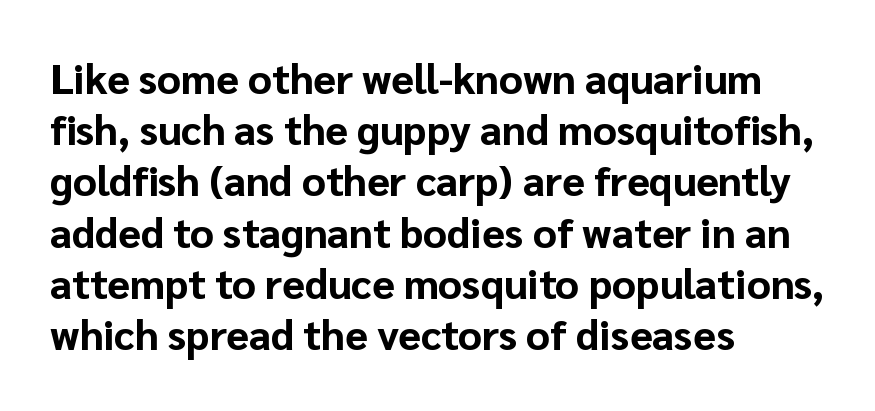
The image shows 41 px bold sans-serif type, upright; set left-aligned, normal line spacing (1.25x), normal letter spacing, not underlined; low stroke contrast and a medium x-height.
